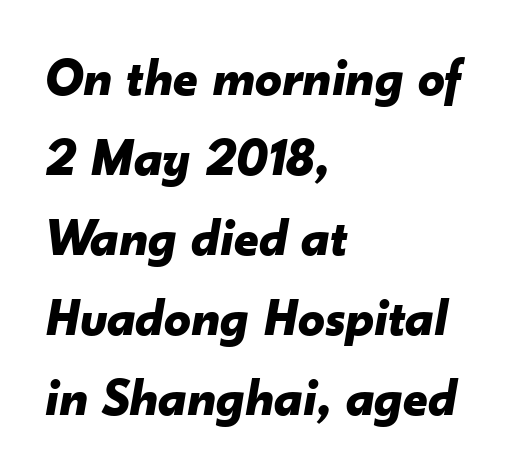
The image shows 53 px bold type, italic (leaning right); set left-aligned, normal line spacing (1.51x), normal letter spacing, not underlined; low stroke contrast and a small x-height.
